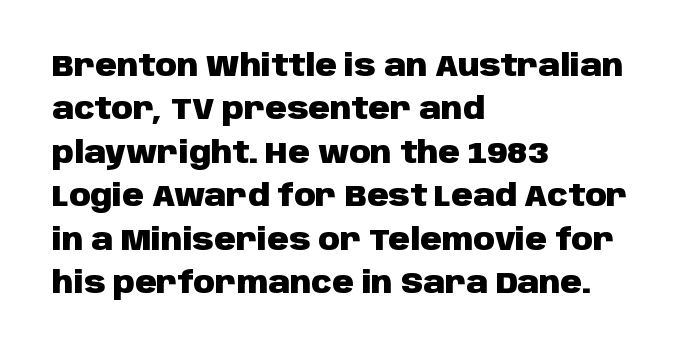
No extra tracking has been applied to these lines. The face used here has the dense, thick strokes of a bold. Here the designer chose a conventional face with non-uniform glyph widths. The characters display no serif detailing; their extremities are plain. This is roman type, the default non-slanted kind.
